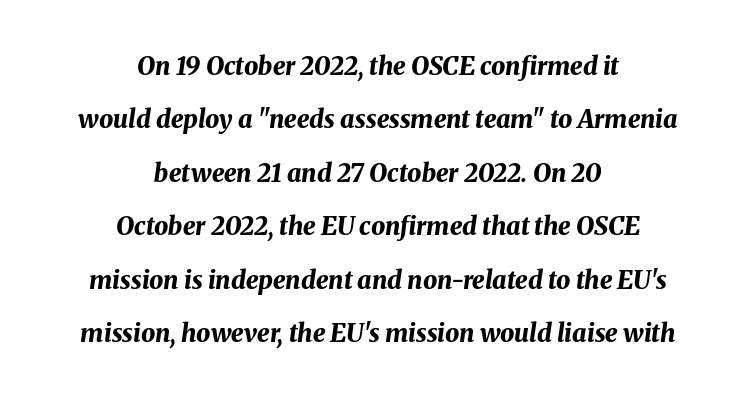
The image shows 25 px bold type, italic (leaning right); set centered, loose line spacing (2.14x), normal letter spacing, not underlined.
